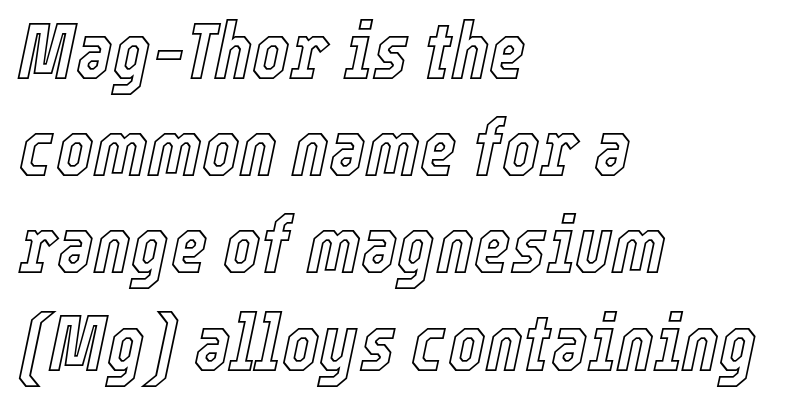
{"italic": "yes", "lean": "right", "slant_degrees": 12, "width": "condensed", "x_height": "medium", "monospaced": "no", "underline": "no", "align": "left", "line_spacing_ratio": 1.23, "letter_spacing": "normal", "letter_spacing_em": 0.0, "glyph_px": 79}
